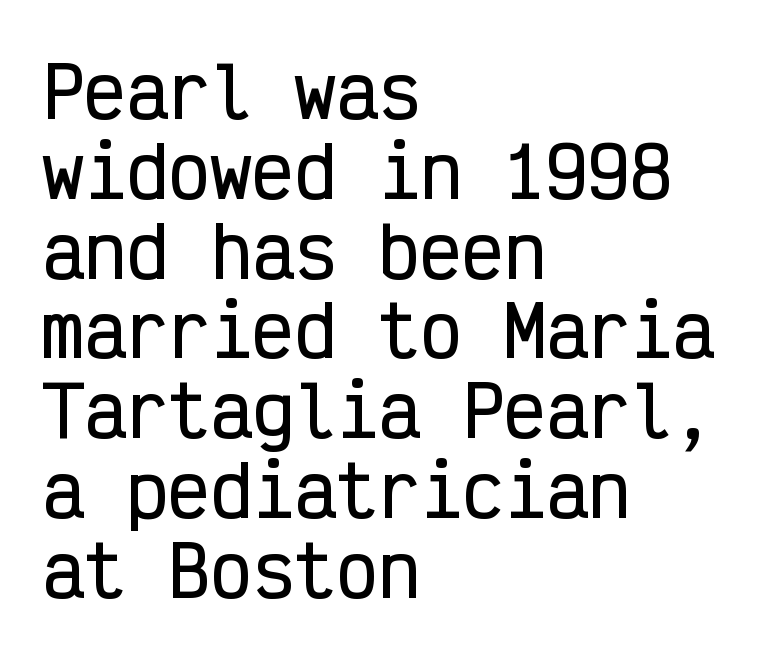
Q: Is the text italic (slanted)? A: No, it is upright.
Q: Is the typeface a serif or a sans-serif typeface? A: Sans-serif.
Q: Is the text underlined? A: No.
Q: How is the paragraph aligned? A: Left-aligned.
Q: Is the spacing between letters normal or unusually wide? A: Normal.
Q: Is the spacing between lines tight, normal or loose? A: Tight.
Q: Width (condensed, normal, or wide)? A: Condensed.
Q: Stroke contrast? A: Low.
Q: x-height? A: Medium.
Q: Monospaced? A: Yes.
